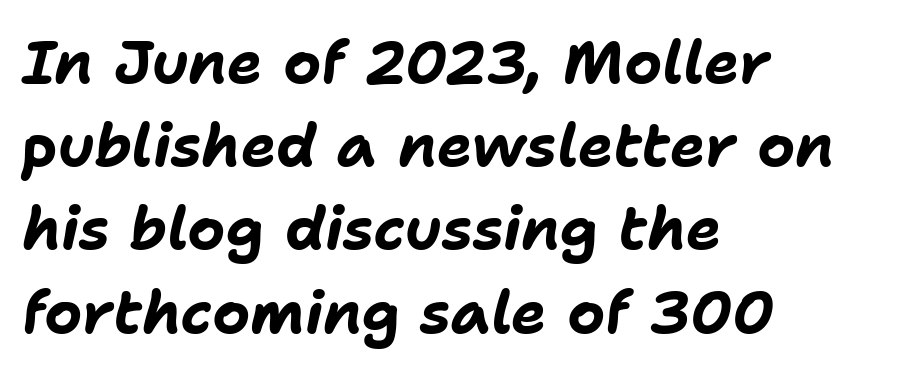
{"italic": "yes", "lean": "right", "slant_degrees": 11, "bold": "yes", "weight": "bold", "width": "normal", "stroke_contrast": "low", "x_height": "medium", "monospaced": "no", "underline": "no", "align": "left", "line_spacing": "normal", "line_spacing_ratio": 1.41, "letter_spacing": "normal", "letter_spacing_em": 0.0, "glyph_px": 59}
